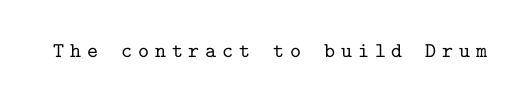
{"italic": "no", "underline": "no", "letter_spacing": "wide", "letter_spacing_em": 0.28, "glyph_px": 21}
